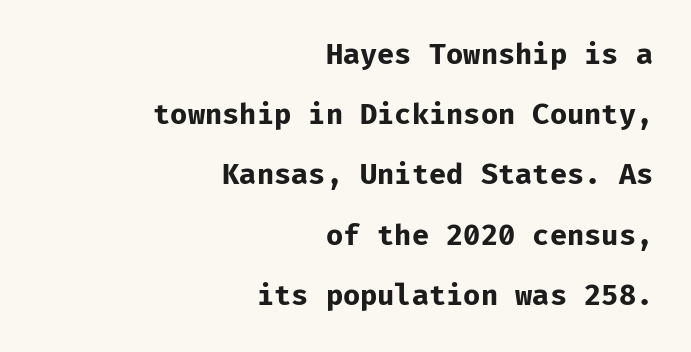
Check under the words: just untouched page. The line-height multiplier appears high, well above default. Examine the stroke ends and you'll find no serifs. Short and long lines alike share a common ending point at right.
